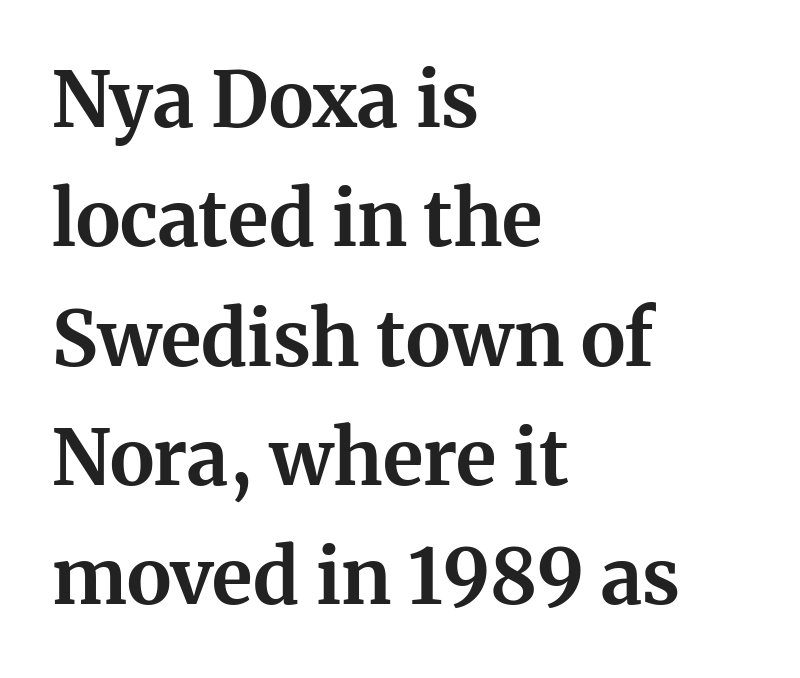
Q: Is the text bold? A: Yes.
Q: Is the text italic (slanted)? A: No, it is upright.
Q: Is the typeface a serif or a sans-serif typeface? A: Serif.
Q: Is the text underlined? A: No.
Q: How is the paragraph aligned? A: Left-aligned.
Q: Is the spacing between letters normal or unusually wide? A: Normal.
Q: Is the spacing between lines tight, normal or loose? A: Normal.
Q: Width (condensed, normal, or wide)? A: Normal.
Q: Stroke contrast? A: Medium.
Q: x-height? A: Medium.
Q: Monospaced? A: No.
